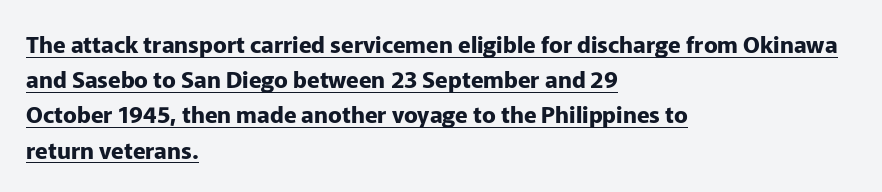
Q: Is the text bold? A: Yes.
Q: Is the text italic (slanted)? A: No, it is upright.
Q: Is the text underlined? A: Yes.
Q: How is the paragraph aligned? A: Left-aligned.
Q: Is the spacing between letters normal or unusually wide? A: Normal.
Q: Is the spacing between lines tight, normal or loose? A: Normal.
